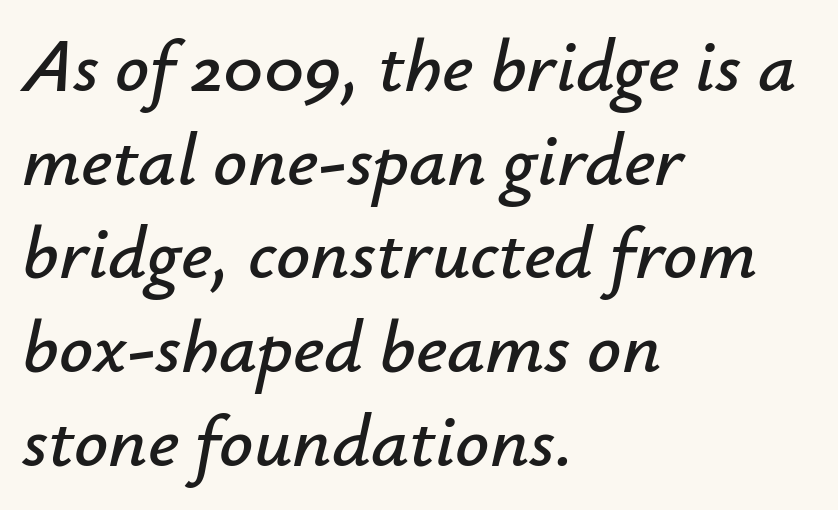
Q: Is the text italic (slanted)? A: Yes, it leans right by about 12 degrees.
Q: Is the text underlined? A: No.
Q: How is the paragraph aligned? A: Left-aligned.
Q: Is the spacing between letters normal or unusually wide? A: Normal.
Q: Is the spacing between lines tight, normal or loose? A: Normal.
Q: Width (condensed, normal, or wide)? A: Normal.
Q: Stroke contrast? A: Low.
Q: x-height? A: Small.
Q: Monospaced? A: No.
